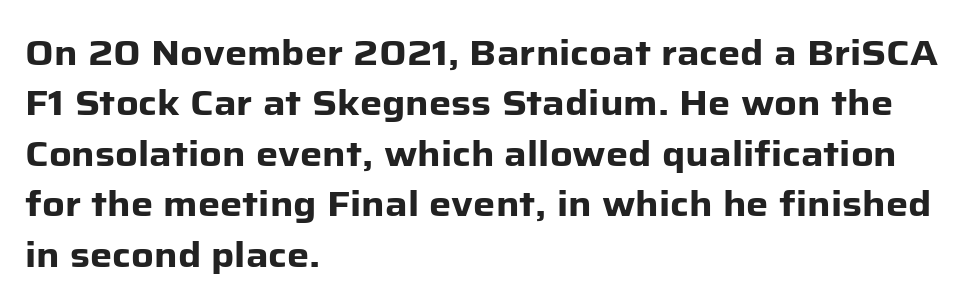
The image shows 35 px heavy sans-serif type, upright; set left-aligned, normal line spacing (1.44x), normal letter spacing, not underlined; low stroke contrast and a medium x-height.
